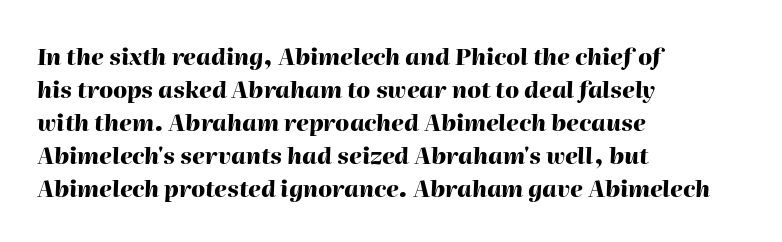
{"italic": "yes", "lean": "right", "slant_degrees": 2, "bold": "yes", "underline": "no", "align": "left", "line_spacing": "normal", "line_spacing_ratio": 1.43, "letter_spacing": "normal", "letter_spacing_em": 0.0, "glyph_px": 23}
